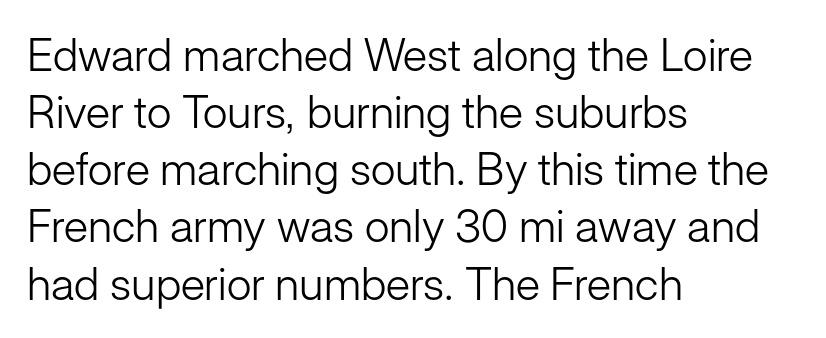
{"serif": "no", "italic": "no", "bold": "no", "weight": "light", "width": "normal", "stroke_contrast": "low", "x_height": "medium", "monospaced": "no", "underline": "no", "align": "left", "line_spacing": "normal", "line_spacing_ratio": 1.27, "letter_spacing": "normal", "letter_spacing_em": 0.0, "glyph_px": 45}
